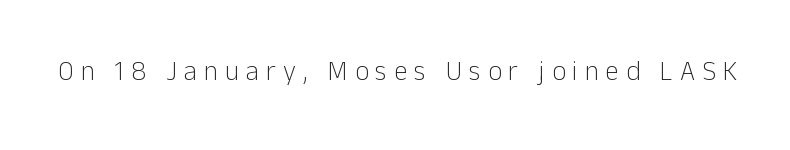
The weight would be labelled regular, book, light, or lighter still. No italicization has been applied; the sample stays upright. A bare baseline throughout the passage. Substantial extra tracking has been applied to these lines.
